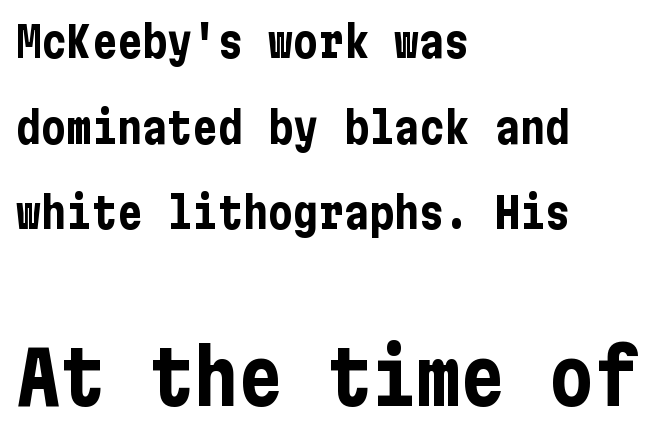
Summary of weight: heavy, a full bold. Horizontal bands of white between lines are thick stripes. Spacing between characters is what you'd get straight out of the box. Does the type have serifs? No, each stem ends abruptly. Does the bottom block carry the larger type? Yes, it does.
